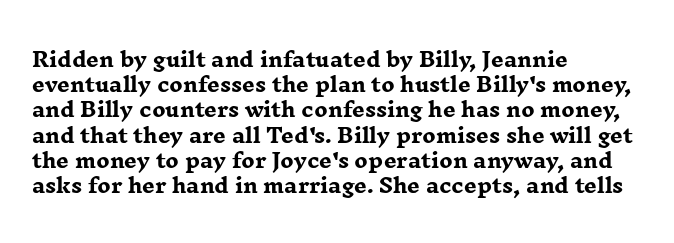
The image shows 20 px bold type, upright; set left-aligned, normal line spacing (1.26x), normal letter spacing, not underlined.
